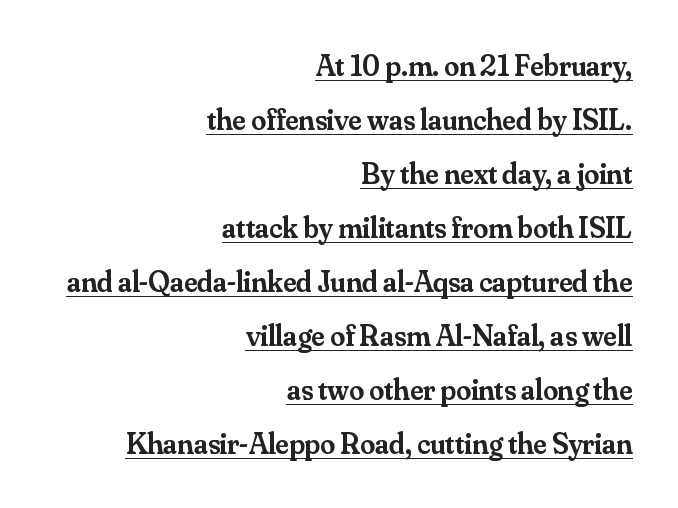
Serifs: yes, visible at the terminals of the letterforms. The face used here appears with an underline applied. The face used here is a semibold: visibly heavier than regular, lighter than bold. Short and long lines alike share a common ending point at right. Honestly, the letter spacing is just normal — you wouldn't notice it. Is this a fixed-width face? No — the glyphs have proportional, varying widths.
